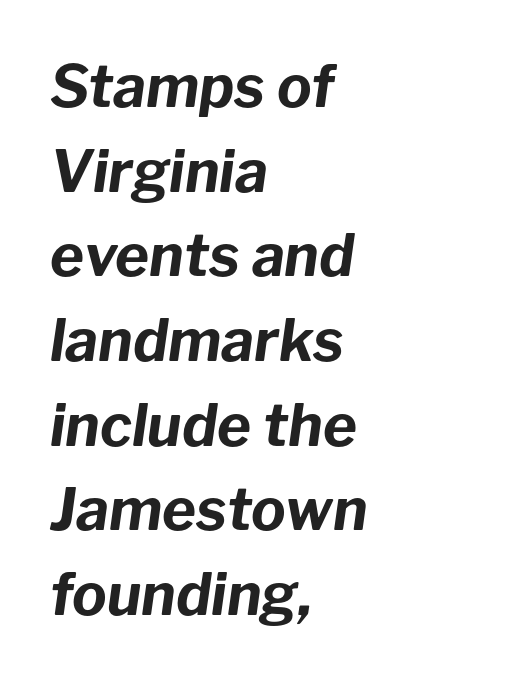
{"italic": "yes", "lean": "right", "slant_degrees": 8, "bold": "yes", "weight": "bold", "width": "normal", "stroke_contrast": "low", "x_height": "medium", "monospaced": "no", "underline": "no", "align": "left", "line_spacing": "normal", "line_spacing_ratio": 1.46, "letter_spacing": "normal", "letter_spacing_em": 0.0, "glyph_px": 58}
